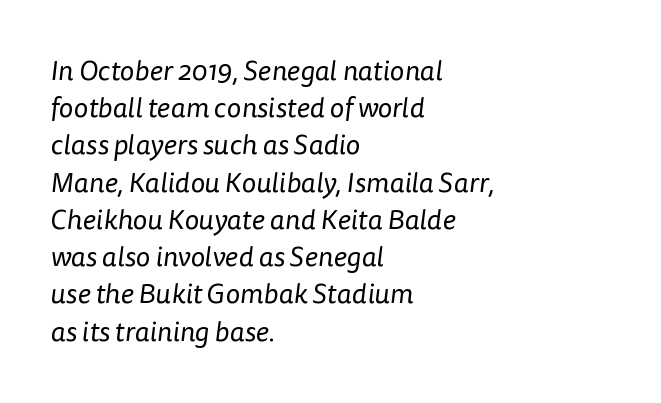
Q: Is the text bold? A: No.
Q: Is the typeface a serif or a sans-serif typeface? A: Sans-serif.
Q: Is the text underlined? A: No.
Q: How is the paragraph aligned? A: Left-aligned.
Q: Is the spacing between letters normal or unusually wide? A: Normal.
Q: Is the spacing between lines tight, normal or loose? A: Normal.
Q: Width (condensed, normal, or wide)? A: Normal.
Q: Stroke contrast? A: Low.
Q: x-height? A: Medium.
Q: Monospaced? A: No.
